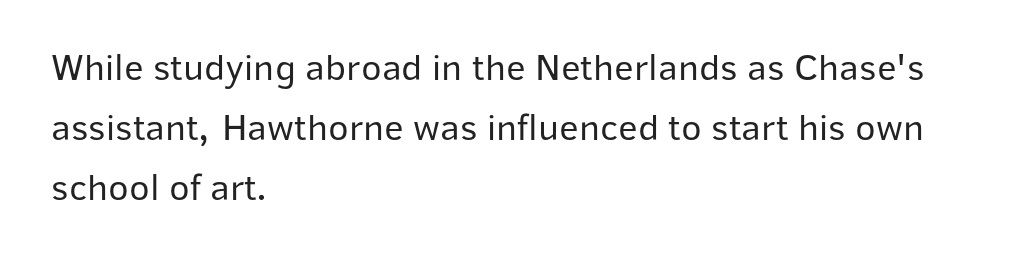
Q: Is the text bold? A: No.
Q: Is the text italic (slanted)? A: No, it is upright.
Q: Is the typeface a serif or a sans-serif typeface? A: Sans-serif.
Q: Is the text underlined? A: No.
Q: How is the paragraph aligned? A: Left-aligned.
Q: Is the spacing between letters normal or unusually wide? A: Normal.
Q: Is the spacing between lines tight, normal or loose? A: Normal.
Q: Width (condensed, normal, or wide)? A: Normal.
Q: Stroke contrast? A: Low.
Q: x-height? A: Medium.
Q: Monospaced? A: No.
